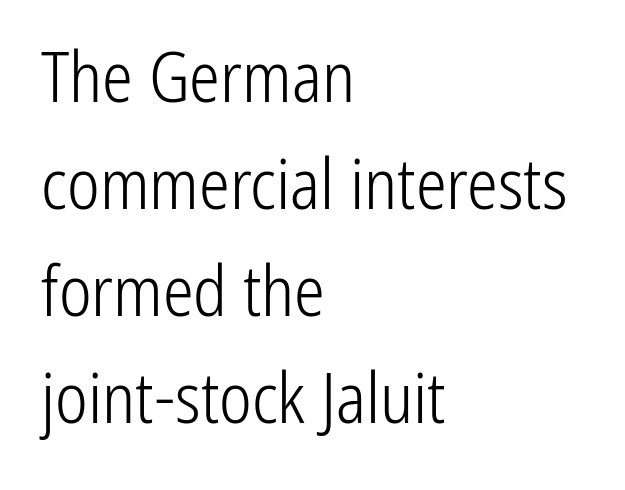
{"serif": "no", "italic": "no", "bold": "no", "weight": "light", "width": "condensed", "stroke_contrast": "low", "x_height": "medium", "monospaced": "no", "underline": "no", "align": "left", "line_spacing": "normal", "line_spacing_ratio": 1.55, "letter_spacing": "normal", "letter_spacing_em": 0.0, "glyph_px": 69}
